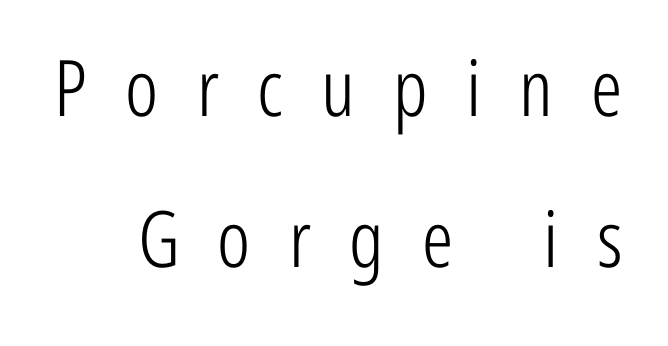
The image shows 78 px light, condensed sans-serif type, upright; set loose line spacing (1.94x), unusually wide letter spacing (+0.49 em), not underlined; low stroke contrast and a medium x-height.
